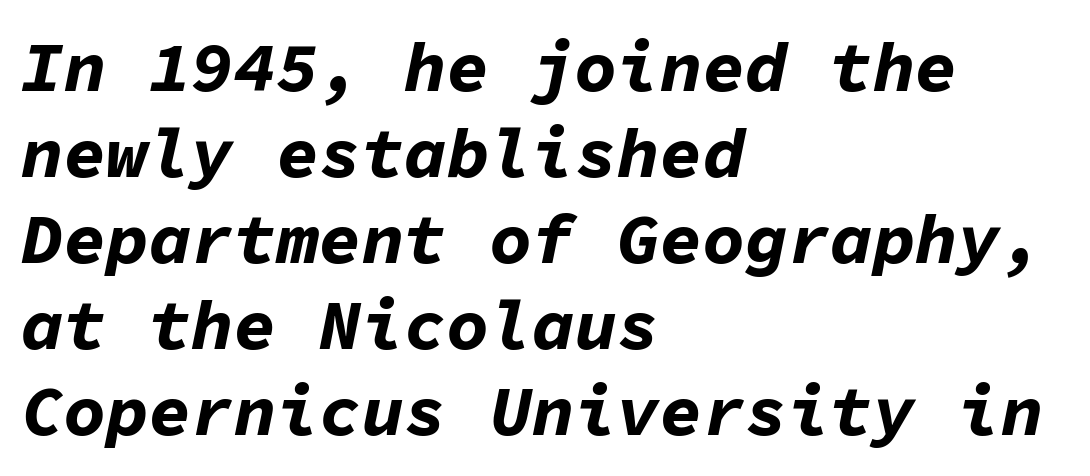
{"italic": "yes", "lean": "right", "slant_degrees": 11, "bold": "yes", "weight": "bold", "width": "normal", "stroke_contrast": "low", "x_height": "medium", "monospaced": "yes", "underline": "no", "align": "left", "line_spacing_ratio": 1.21, "letter_spacing": "normal", "letter_spacing_em": 0.0, "glyph_px": 71}
